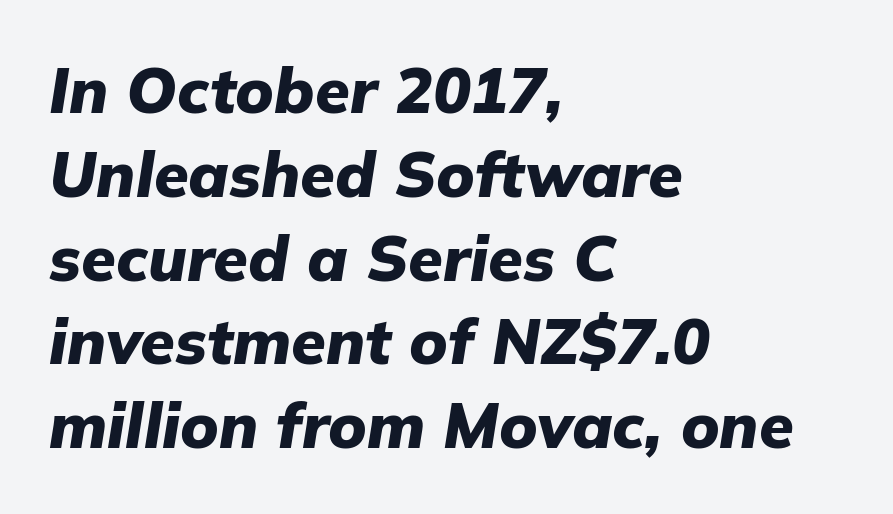
Q: Is the text bold? A: Yes.
Q: Is the text italic (slanted)? A: Yes, it leans right by about 9 degrees.
Q: Is the text underlined? A: No.
Q: How is the paragraph aligned? A: Left-aligned.
Q: Is the spacing between letters normal or unusually wide? A: Normal.
Q: Is the spacing between lines tight, normal or loose? A: Normal.
Q: Width (condensed, normal, or wide)? A: Normal.
Q: Stroke contrast? A: Low.
Q: x-height? A: Medium.
Q: Monospaced? A: No.
